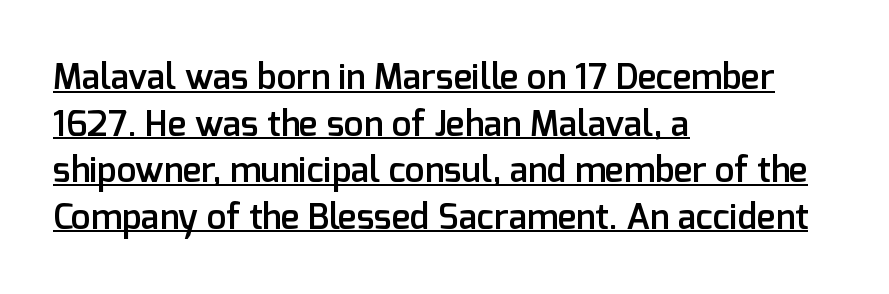
The image shows 35 px semibold sans-serif type, upright; set left-aligned, normal line spacing (1.33x), normal letter spacing, underlined; low stroke contrast and a medium x-height.
